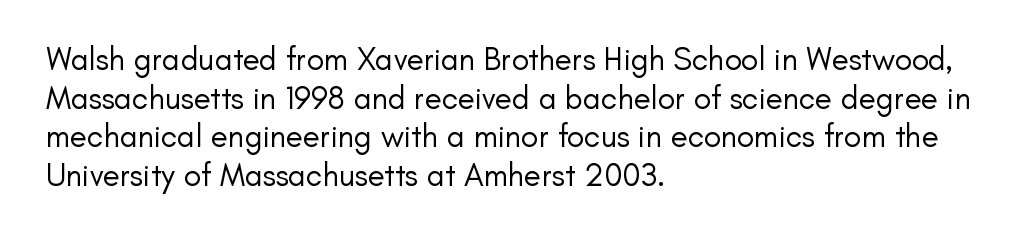
{"serif": "no", "italic": "no", "bold": "no", "weight": "regular", "width": "normal", "stroke_contrast": "low", "x_height": "small", "monospaced": "no", "underline": "no", "align": "left", "line_spacing_ratio": 1.21, "letter_spacing": "normal", "letter_spacing_em": 0.0, "glyph_px": 32}
